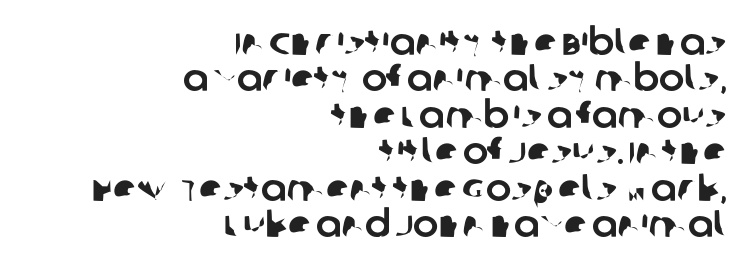
{"serif": "no", "width": "normal", "stroke_contrast": "low", "x_height": "large", "monospaced": "no", "underline": "no", "align": "right", "line_spacing": "tight", "line_spacing_ratio": 0.96, "letter_spacing": "normal", "letter_spacing_em": 0.0, "glyph_px": 38}
